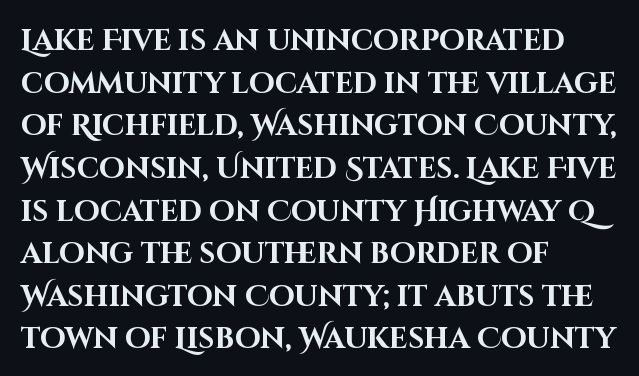
{"serif": "no", "italic": "no", "bold": "yes", "weight": "bold", "width": "normal", "stroke_contrast": "high", "x_height": "large", "monospaced": "no", "underline": "no", "align": "left", "line_spacing": "normal", "line_spacing_ratio": 1.47, "letter_spacing": "normal", "letter_spacing_em": 0.0, "glyph_px": 29}
